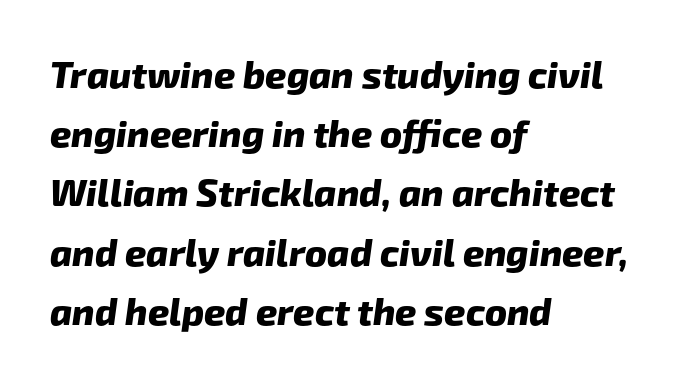
Leftover space on each line is placed entirely after the last word. What's the leading like? Ordinary, nothing unusual. Set as a true bold cut, around the 700 mark. Character widths vary here, with narrow letters taking less room than wide ones. Descender tails drop into unmarked territory. Caption: standard tracking, unaltered.
